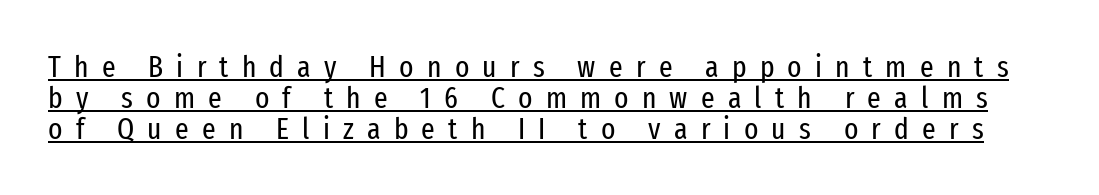
The passage shown is typeset with a sans-serif family. Tightly led — the rows are bunched. Quick note: underline on. Characters remain perfectly vertical along every line. Substantial extra tracking has been applied to these lines. A quiet, ordinary-to-light weight characterises the typeface.
